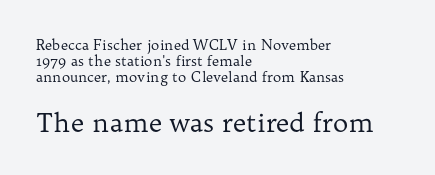
Q: Is the text bold? A: No.
Q: Is the text italic (slanted)? A: No, it is upright.
Q: Is the text underlined? A: No.
Q: How is the paragraph aligned? A: Left-aligned.
Q: Is the spacing between letters normal or unusually wide? A: Normal.
Q: Which block of text is set in a larger size, the first (top) or the second (bottom)? A: The second (bottom) one.
